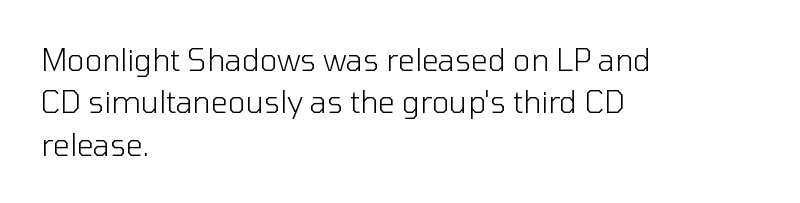
No italicization has been applied; the sample stays upright. Weight: not bold — regular or lighter. Varying glyph widths throughout — classic text-font behaviour. Each word holds together tightly as a unit, with standard inter-letter gaps. A classic flush-left, rag-right setting is used for this passage. The glyphs are unaccompanied by any horizontal stroke below them.
